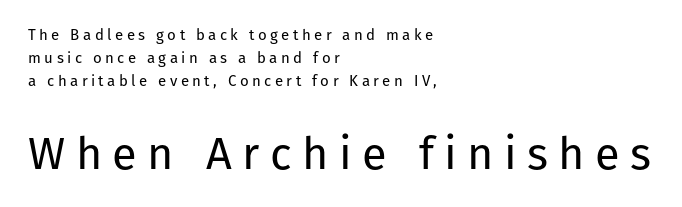
Q: Is the text bold? A: No.
Q: Is the text italic (slanted)? A: No, it is upright.
Q: Is the typeface a serif or a sans-serif typeface? A: Sans-serif.
Q: Is the text underlined? A: No.
Q: How is the paragraph aligned? A: Left-aligned.
Q: Is the spacing between letters normal or unusually wide? A: Unusually wide.
Q: Is the spacing between lines tight, normal or loose? A: Normal.
Q: Which block of text is set in a larger size, the first (top) or the second (bottom)? A: The second (bottom) one.
Q: Width (condensed, normal, or wide)? A: Normal.
Q: Stroke contrast? A: Low.
Q: x-height? A: Medium.
Q: Monospaced? A: No.
